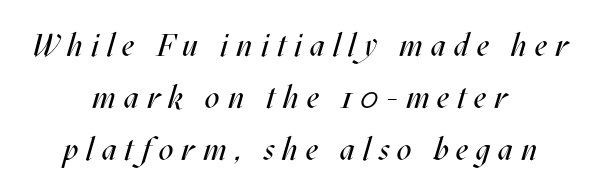
{"italic": "yes", "lean": "right", "slant_degrees": 17, "bold": "no", "weight": "regular", "width": "condensed", "stroke_contrast": "medium", "x_height": "large", "monospaced": "no", "underline": "no", "align": "center", "line_spacing": "normal", "line_spacing_ratio": 1.63, "letter_spacing": "wide", "letter_spacing_em": 0.25, "glyph_px": 32}
